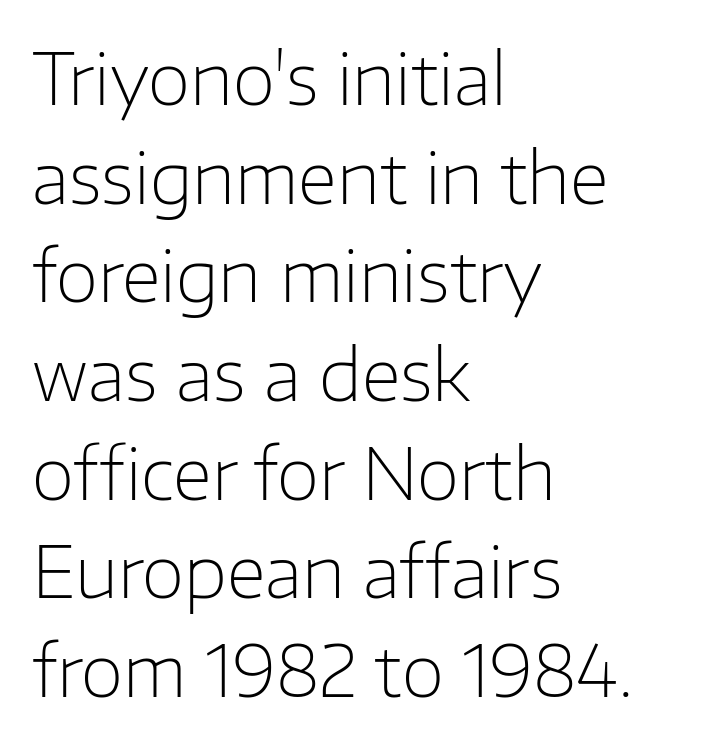
The image shows 70 px light sans-serif type, upright; set left-aligned, normal line spacing (1.41x), normal letter spacing, not underlined; low stroke contrast and a medium x-height.
